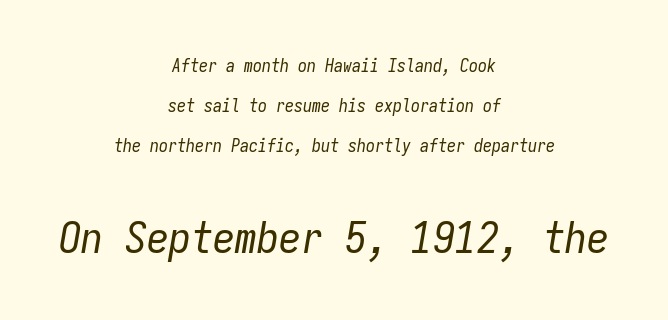
The image shows 44 px regular-weight, condensed type, italic (leaning right), monospaced; set centered, loose line spacing (2.23x), normal letter spacing, not underlined; the second (bottom) block is 2.44x larger; low stroke contrast and a medium x-height.
